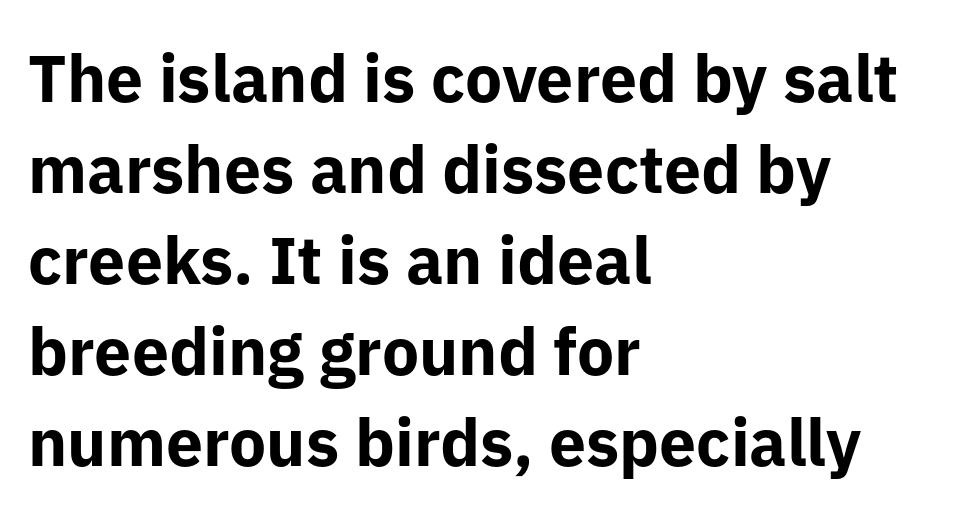
Clear beneath every line of the passage. Does the type have serifs? No, each stem ends abruptly. Does the leading feel generous? No, just average. The face used here is proportionally spaced, like ordinary book or web type. Ascenders rise straight up at ninety degrees. The setting favours the left margin, as ordinary paragraphs usually do.
